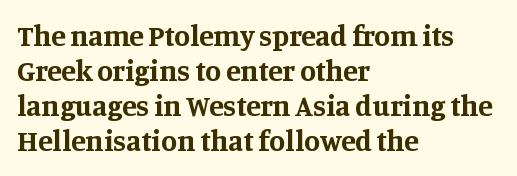
The image shows 29 px bold serif type, upright; set left-aligned, line spacing 1.21x, normal letter spacing, not underlined; medium stroke contrast and a large x-height.
